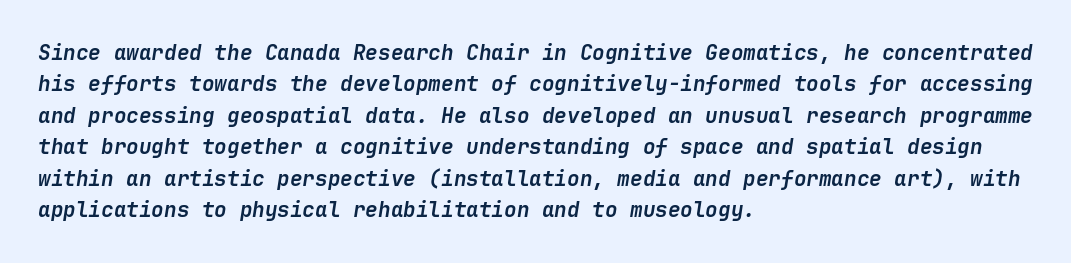
The strokes are fattened all the way to bold. The paragraph has a hard left edge and a soft right edge. Quick note: underline off. The rows are spaced the way most documents space them.
